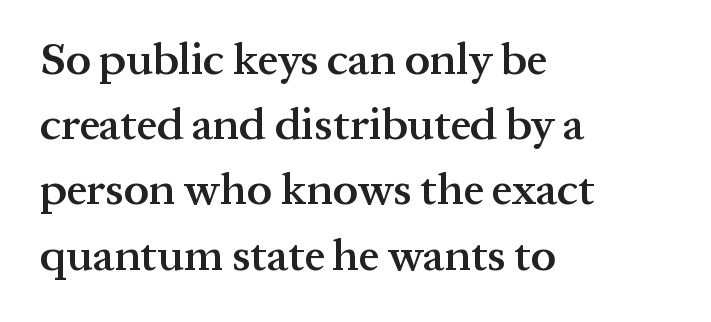
The image shows 45 px semibold serif type, upright; set left-aligned, normal line spacing (1.45x), normal letter spacing, not underlined; medium stroke contrast and a medium x-height.
